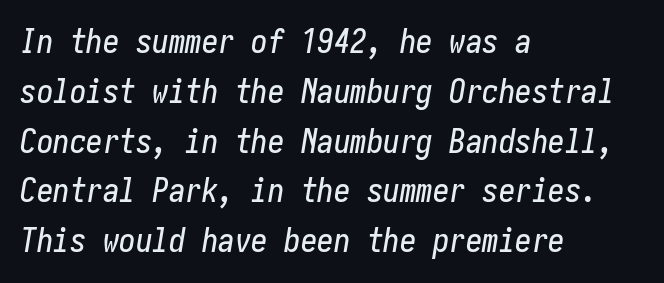
The image shows 33 px condensed type, italic (leaning right); set left-aligned, normal line spacing (1.51x), normal letter spacing, not underlined; low stroke contrast and a medium x-height.
